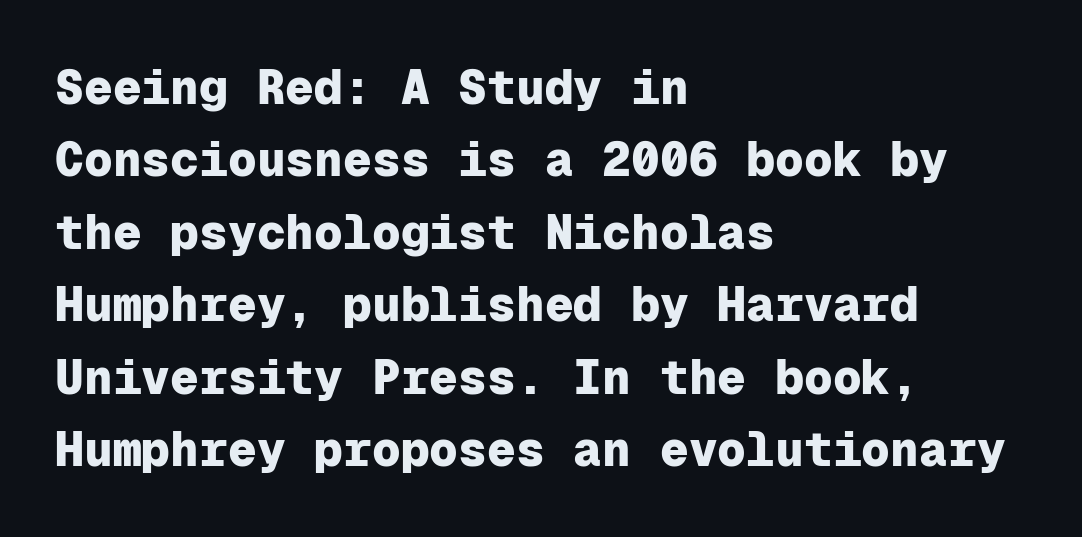
{"serif": "no", "italic": "no", "bold": "yes", "weight": "heavy", "width": "normal", "stroke_contrast": "low", "x_height": "medium", "monospaced": "yes", "underline": "no", "align": "left", "line_spacing": "normal", "line_spacing_ratio": 1.51, "letter_spacing": "normal", "letter_spacing_em": 0.0, "glyph_px": 48}
